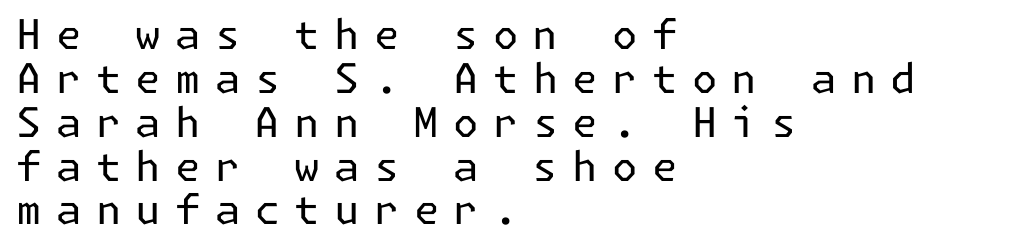
Q: Is the text bold? A: No.
Q: Is the text italic (slanted)? A: No, it is upright.
Q: Is the typeface a serif or a sans-serif typeface? A: Sans-serif.
Q: Is the text underlined? A: No.
Q: How is the paragraph aligned? A: Left-aligned.
Q: Is the spacing between letters normal or unusually wide? A: Unusually wide.
Q: Is the spacing between lines tight, normal or loose? A: Tight.
Q: Width (condensed, normal, or wide)? A: Normal.
Q: Stroke contrast? A: Low.
Q: x-height? A: Medium.
